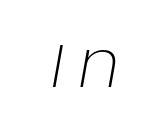
{"italic": "yes", "lean": "right", "slant_degrees": 10, "bold": "no", "weight": "light", "width": "normal", "stroke_contrast": "low", "x_height": "large", "monospaced": "no", "underline": "no", "letter_spacing": "wide", "letter_spacing_em": 0.22, "glyph_px": 62}
